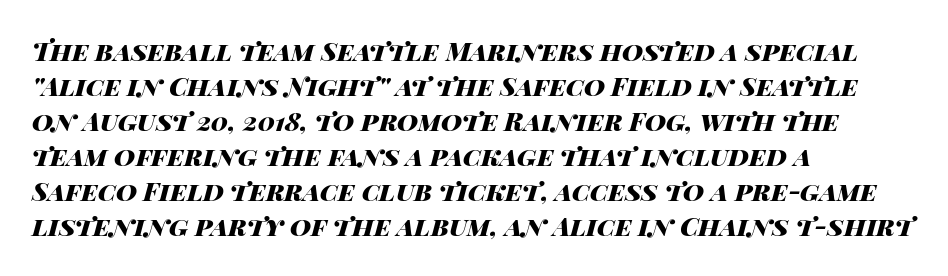
The image shows 26 px bold type, italic (leaning right); set left-aligned, normal line spacing (1.35x), normal letter spacing, not underlined.
